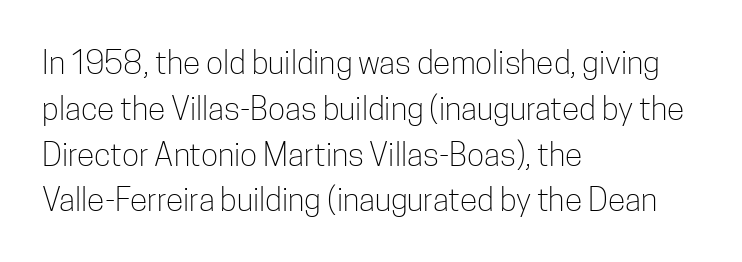
The space directly below the letters is spotless. The letters advance in unequal steps, a hallmark of proportional type. Short note: letters normally spaced. Baseline-to-baseline distance is the conventional proportion of letter height. Stems here are at most as thick as an everyday book face.
